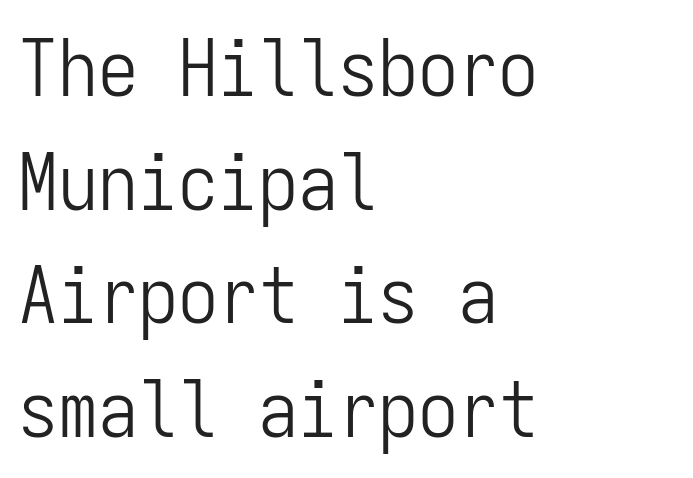
{"serif": "no", "italic": "no", "bold": "no", "weight": "light", "width": "condensed", "stroke_contrast": "low", "x_height": "medium", "monospaced": "yes", "underline": "no", "align": "left", "line_spacing": "normal", "line_spacing_ratio": 1.42, "letter_spacing": "normal", "letter_spacing_em": 0.0, "glyph_px": 80}
